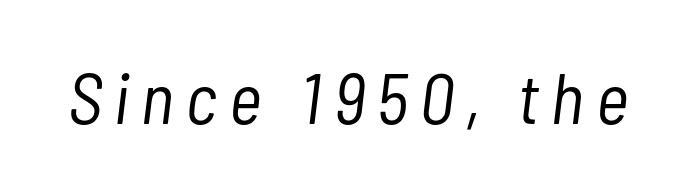
Unbolded letterforms with no extra heft. Proportional: the letters do not fall into vertical columns. Designer's note — italics engaged. Lines of text with bare space underneath.
